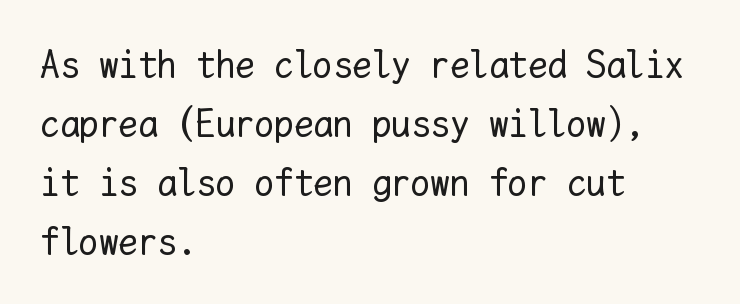
Has an underline been added? It has not. Looks like terminal output: every glyph gets an equal slot. These glyphs show unthickened strokes, regular width or finer. In terms of posture, this sample is upright. Students, note that the glyphs here touch the page at normal intervals.
